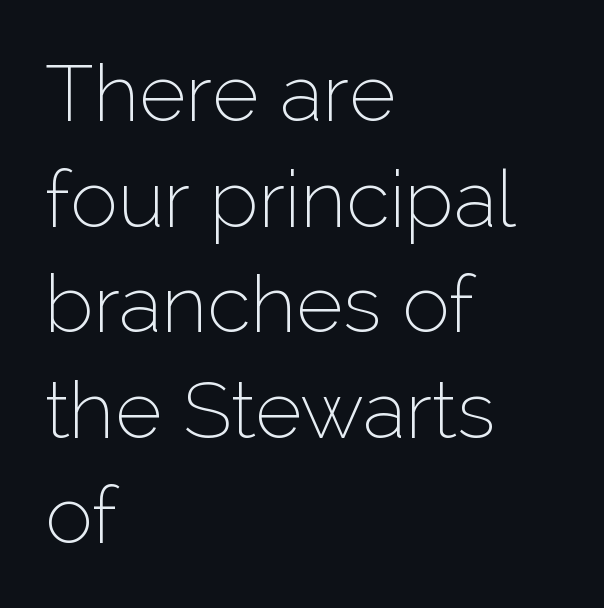
In terms of leading, this rendering sits right in the middle. Font category for this specimen: sans-serif. Default kerning and tracking; the words read as compact shapes. The specimen omits any rule beneath the text block's lines.
